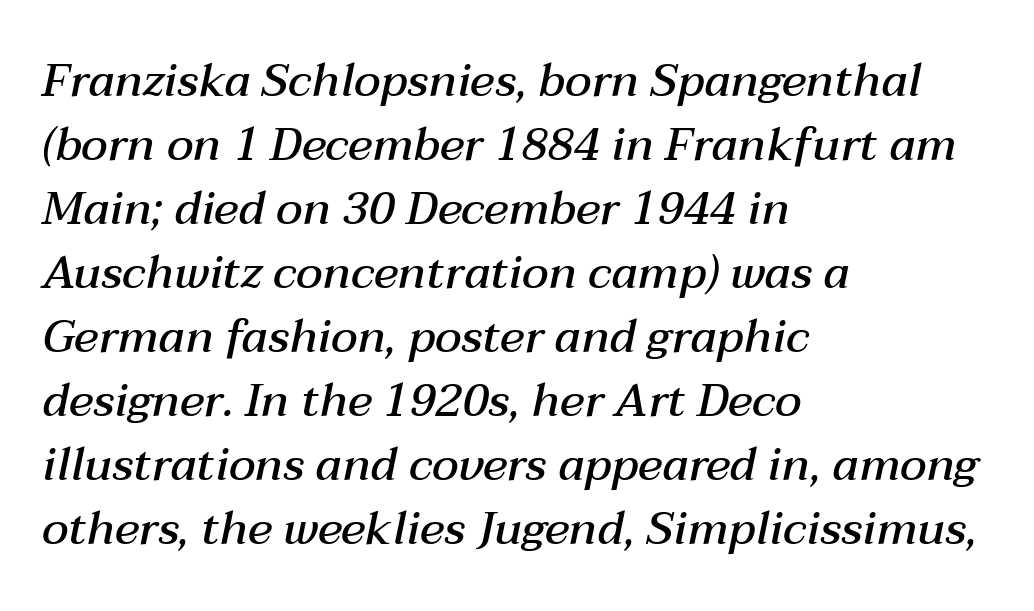
The image shows 46 px semibold type, italic (leaning right); set left-aligned, normal line spacing (1.39x), normal letter spacing, not underlined; medium stroke contrast and a medium x-height.
